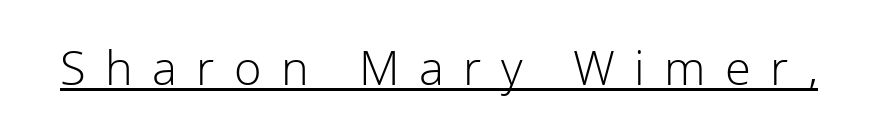
Q: Is the text bold? A: No.
Q: Is the text italic (slanted)? A: No, it is upright.
Q: Is the typeface a serif or a sans-serif typeface? A: Sans-serif.
Q: Is the text underlined? A: Yes.
Q: Is the spacing between letters normal or unusually wide? A: Unusually wide.
Q: Width (condensed, normal, or wide)? A: Normal.
Q: x-height? A: Medium.
Q: Monospaced? A: No.
